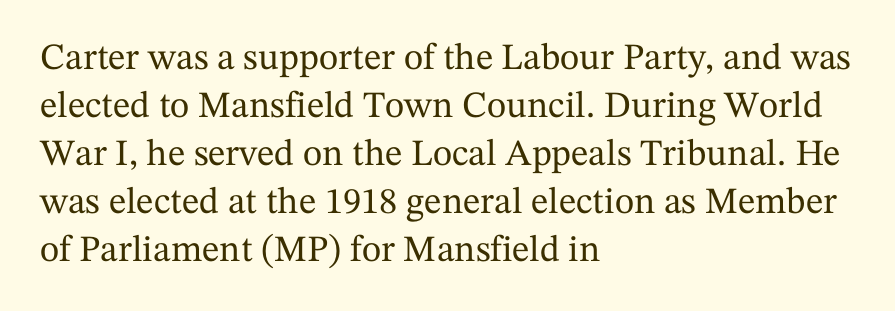
The image shows 37 px serif type, upright; set left-aligned, normal line spacing (1.3x), normal letter spacing, not underlined; medium stroke contrast and a medium x-height.
